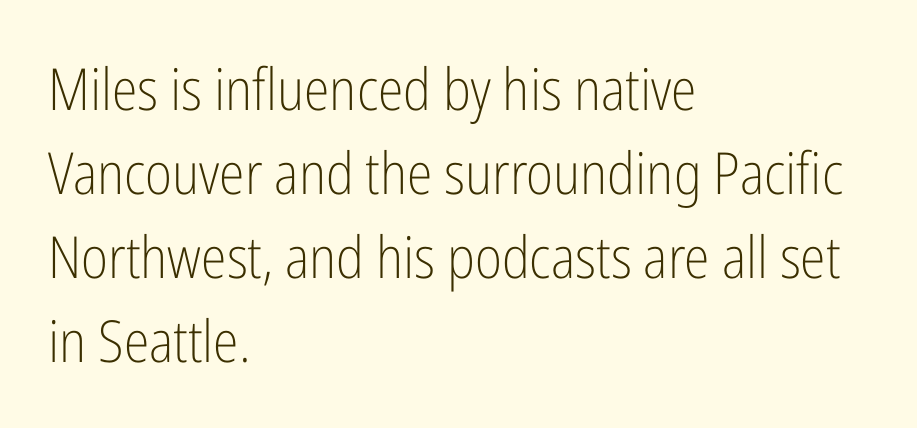
The image shows 58 px light, condensed sans-serif type, upright; set left-aligned, normal line spacing (1.45x), normal letter spacing, not underlined; low stroke contrast and a medium x-height.
